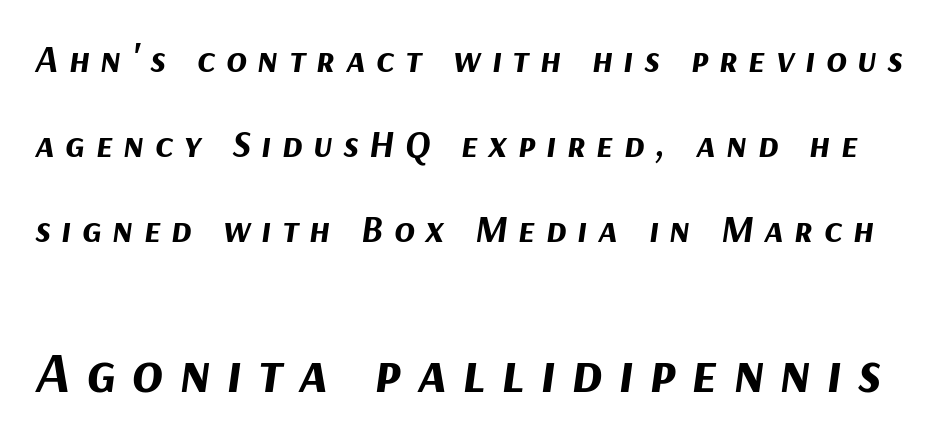
Q: Is the text bold? A: Yes.
Q: Is the text italic (slanted)? A: Yes, it leans right by about 9 degrees.
Q: Is the text underlined? A: No.
Q: Is the spacing between letters normal or unusually wide? A: Unusually wide.
Q: Is the spacing between lines tight, normal or loose? A: Loose.
Q: Which block of text is set in a larger size, the first (top) or the second (bottom)? A: The second (bottom) one.
Q: Width (condensed, normal, or wide)? A: Normal.
Q: Stroke contrast? A: Medium.
Q: x-height? A: Medium.
Q: Monospaced? A: No.
